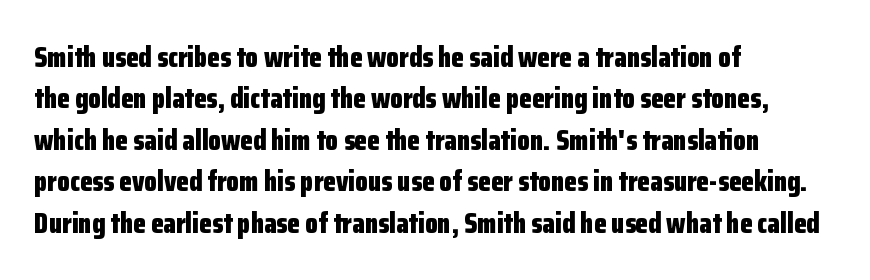
The rows are spaced the way most documents space them. Tracking value appears to be zero — textbook default spacing. No italicization has been applied; the sample stays upright. Each row of text sits above clean, open space.
